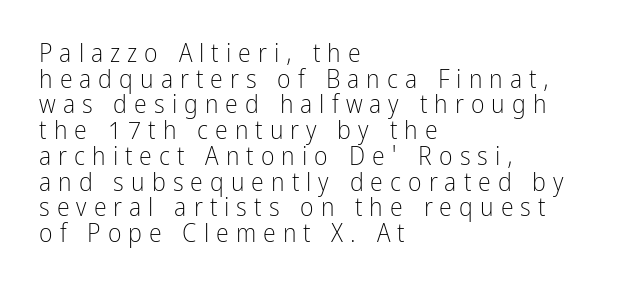
Plain, unruled lines of type. The leading is snug, giving the passage a crowded texture. Unlike italic type, these characters show no tilt at all. Compared with a centered layout, this one pins lines to the left instead. Tracking value appears strongly positive — letters spread wide. Is the stroke heavy? The answer is a plain regular-or-lighter.
